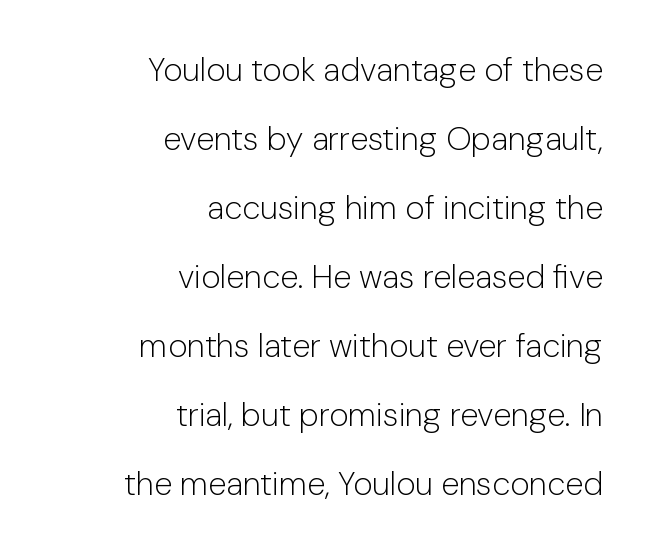
{"serif": "no", "italic": "no", "bold": "no", "weight": "light", "width": "normal", "stroke_contrast": "low", "x_height": "medium", "monospaced": "no", "underline": "no", "align": "right", "line_spacing": "loose", "line_spacing_ratio": 2.09, "letter_spacing": "normal", "letter_spacing_em": 0.0, "glyph_px": 33}
